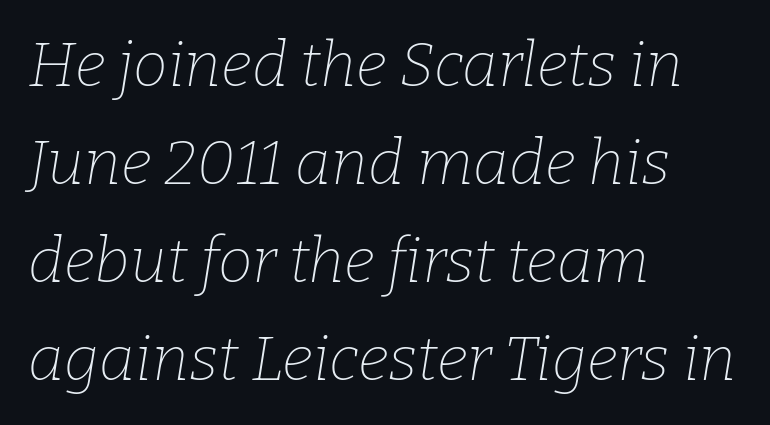
Stems and bowls with no extra thickness — not bold. This is serif lettering, the kind often seen in printed books. Look at the tracking — it's just the regular setting, nothing added. The zone under the glyphs is completely vacant. Looking at the ascenders, they clearly lean.
